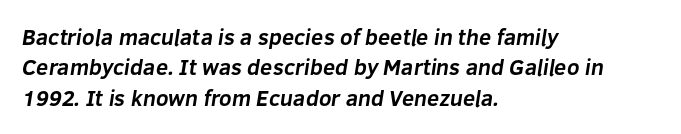
The image shows 22 px bold type; set left-aligned, normal line spacing (1.38x), normal letter spacing, not underlined.
